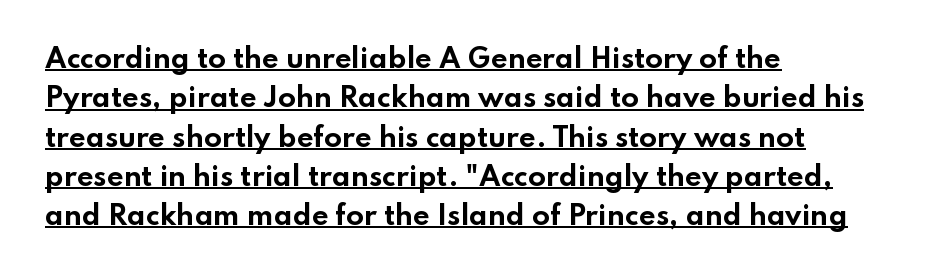
The image shows 26 px bold type, upright; set left-aligned, normal line spacing (1.51x), normal letter spacing, underlined.
